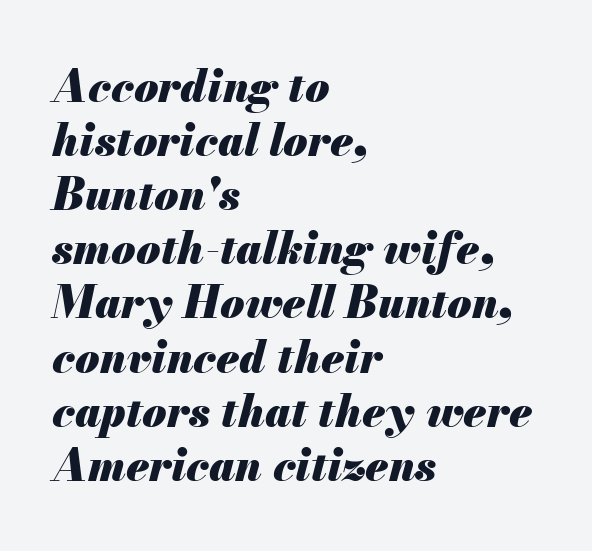
{"italic": "yes", "lean": "right", "slant_degrees": 13, "bold": "yes", "weight": "heavy", "width": "normal", "stroke_contrast": "medium", "x_height": "small", "monospaced": "no", "underline": "no", "align": "left", "line_spacing_ratio": 1.23, "letter_spacing": "normal", "letter_spacing_em": 0.0, "glyph_px": 44}
